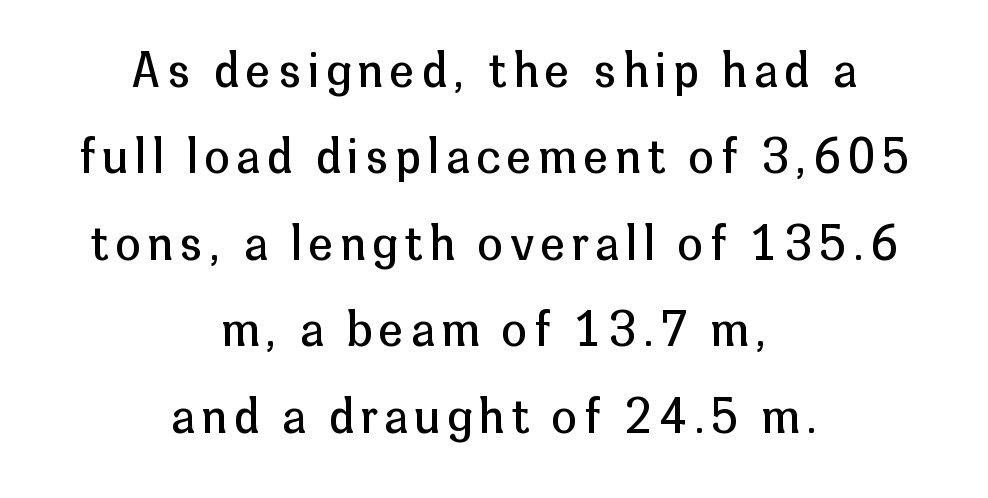
The image shows 45 px regular-weight sans-serif type, upright; set centered, loose line spacing (1.92x), not underlined; low stroke contrast and a medium x-height.
